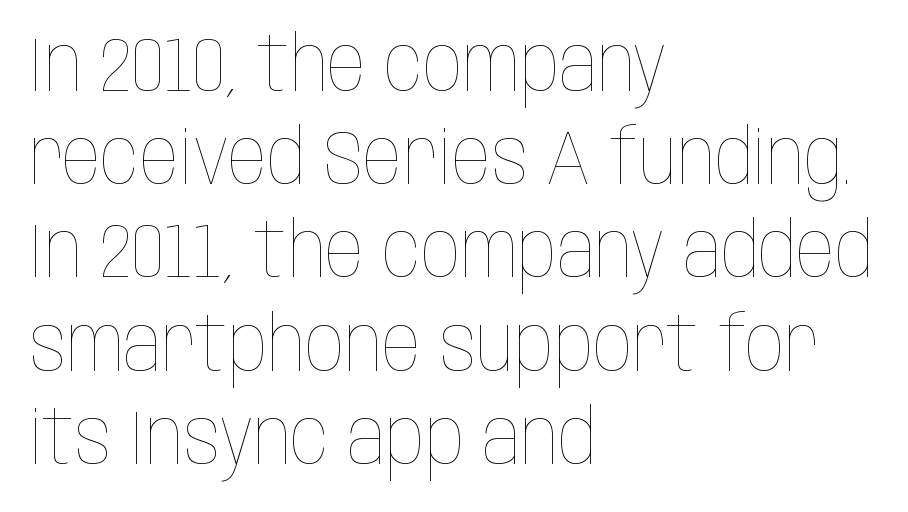
The image shows 77 px thin, condensed type, upright; set left-aligned, line spacing 1.21x, normal letter spacing, not underlined; low stroke contrast and a large x-height.
